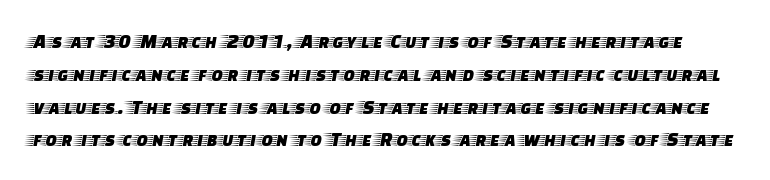
{"underline": "no", "line_spacing": "normal", "line_spacing_ratio": 1.56, "letter_spacing": "normal", "letter_spacing_em": 0.0, "glyph_px": 21}
